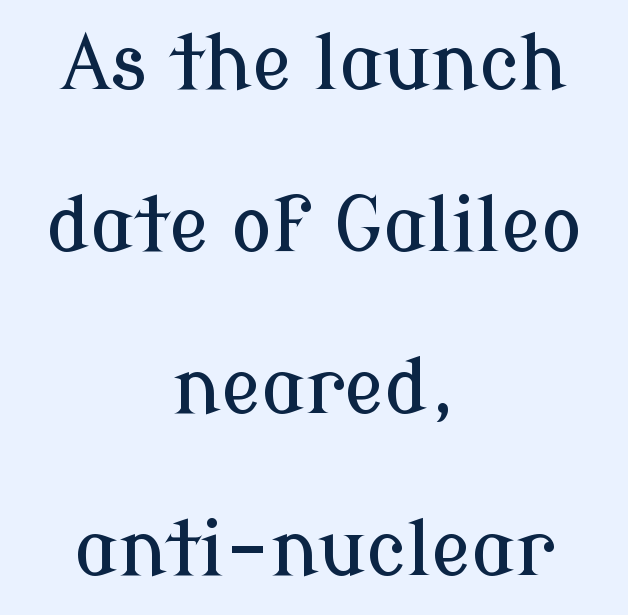
The image shows 76 px serif type, upright; set centered, loose line spacing (2.13x), normal letter spacing, not underlined; low stroke contrast and a medium x-height.
